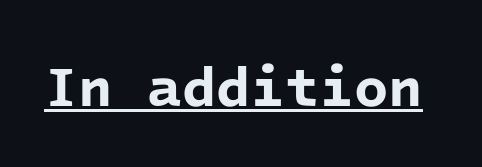
The strokes are fattened all the way to bold. The words here are underlined. Stroke terminals: plain, sans-serif. The gaps between neighbouring characters are ordinary and unremarkable.
